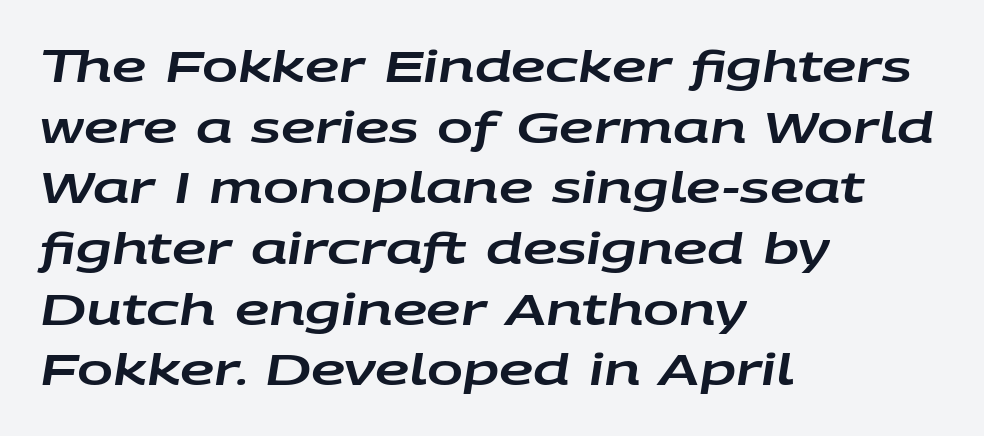
You could call the tracking neutral — neither tight nor loose. Notice how the stems are inclined rather than vertical — that's the hallmark of italics. Every row of glyphs begins at an identical x-position on the left. You could not count columns in this text — the font is proportionally spaced.
